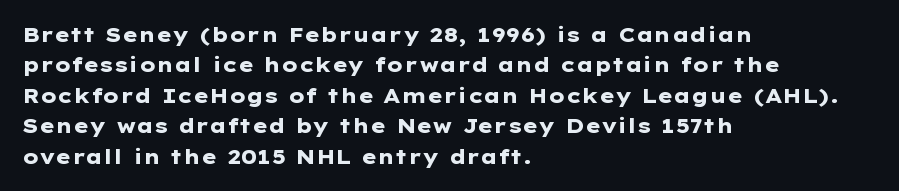
Q: Is the text bold? A: Yes.
Q: Is the text italic (slanted)? A: No, it is upright.
Q: Is the text underlined? A: No.
Q: How is the paragraph aligned? A: Left-aligned.
Q: Is the spacing between letters normal or unusually wide? A: Normal.
Q: Is the spacing between lines tight, normal or loose? A: Normal.
